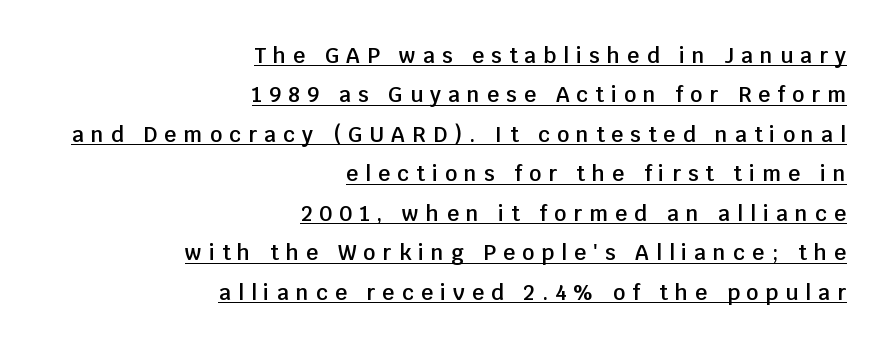
The image shows 21 px text type, upright; set right-aligned, line spacing 1.88x, unusually wide letter spacing (+0.34 em), underlined.
